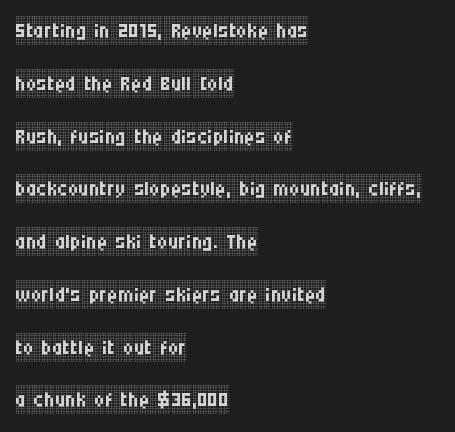
Compared with a typical body face, this is equally light or lighter still. The horizontal fit of the characters is conventional and even. To sum up the face: it has serifs. The letters advance in unequal steps, a hallmark of proportional type. The rag falls on the right side of this text block. No word sits above an underline.
